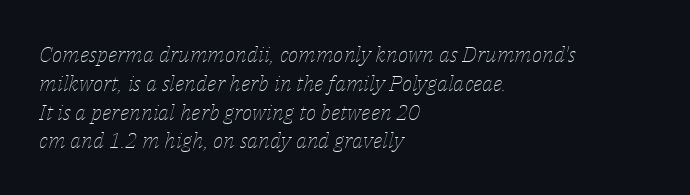
Q: Is the text bold? A: No.
Q: Is the text italic (slanted)? A: Yes, it leans right by about 14 degrees.
Q: Is the text underlined? A: No.
Q: How is the paragraph aligned? A: Left-aligned.
Q: Is the spacing between letters normal or unusually wide? A: Normal.
Q: Is the spacing between lines tight, normal or loose? A: Normal.
